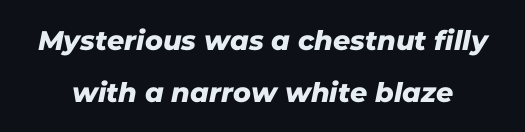
Honestly, the letter spacing is just normal — you wouldn't notice it. A typesetter would call this leading open, well beyond the default. Underlining? Definitely not there.
